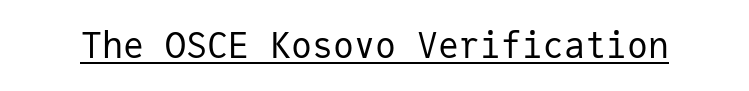
{"serif": "no", "italic": "no", "bold": "no", "weight": "regular", "width": "normal", "stroke_contrast": "low", "x_height": "medium", "monospaced": "yes", "underline": "yes", "letter_spacing": "normal", "letter_spacing_em": 0.0, "glyph_px": 35}
